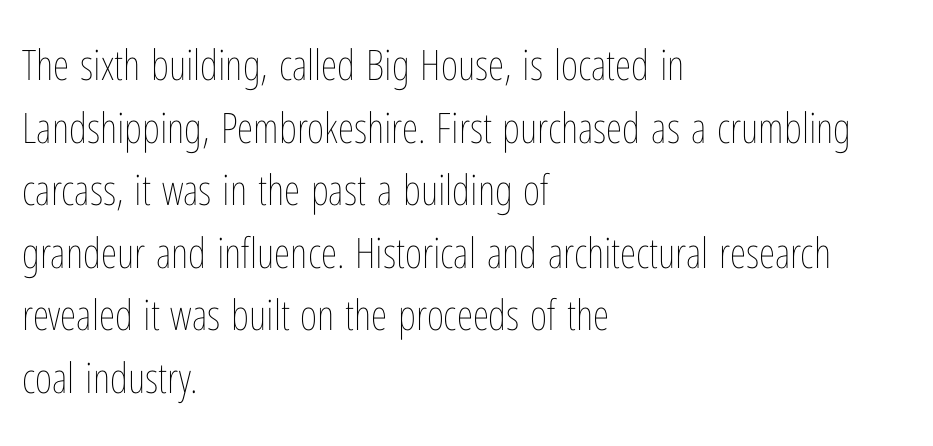
{"italic": "no", "bold": "no", "weight": "thin", "width": "condensed", "stroke_contrast": "low", "x_height": "medium", "monospaced": "no", "underline": "no", "align": "left", "line_spacing": "normal", "line_spacing_ratio": 1.49, "letter_spacing": "normal", "letter_spacing_em": 0.0, "glyph_px": 42}
